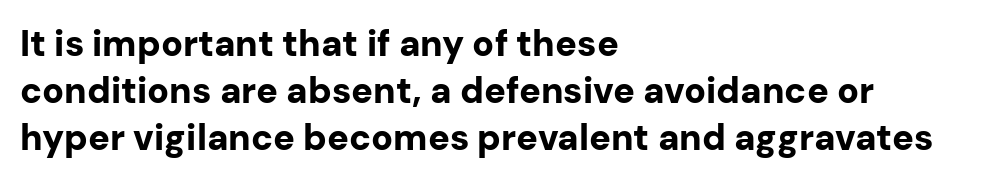
The image shows 36 px bold sans-serif type, upright; set left-aligned, normal line spacing (1.31x), normal letter spacing, not underlined; low stroke contrast and a medium x-height.
